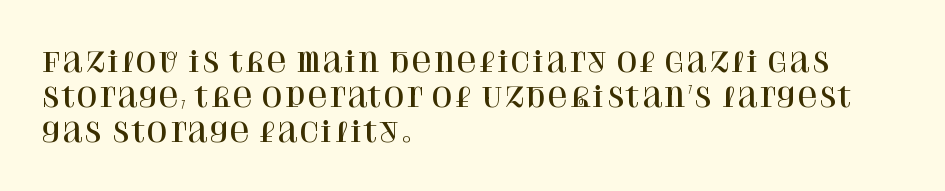
{"italic": "no", "underline": "no", "align": "left", "line_spacing": "normal", "line_spacing_ratio": 1.3, "letter_spacing": "normal", "letter_spacing_em": 0.0, "glyph_px": 27}
